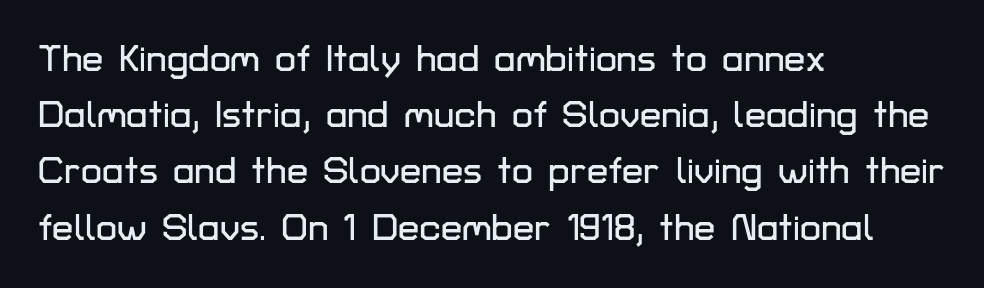
Q: Is the text italic (slanted)? A: No, it is upright.
Q: Is the typeface a serif or a sans-serif typeface? A: Sans-serif.
Q: Is the text underlined? A: No.
Q: How is the paragraph aligned? A: Left-aligned.
Q: Is the spacing between letters normal or unusually wide? A: Normal.
Q: Is the spacing between lines tight, normal or loose? A: Normal.
Q: Width (condensed, normal, or wide)? A: Normal.
Q: Stroke contrast? A: Low.
Q: x-height? A: Medium.
Q: Monospaced? A: No.
